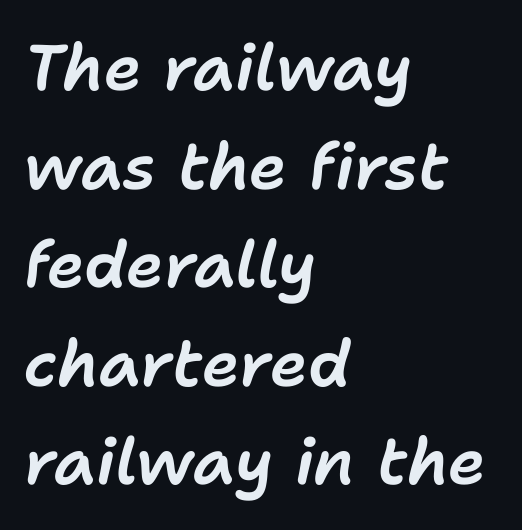
{"italic": "yes", "lean": "right", "slant_degrees": 11, "width": "normal", "stroke_contrast": "low", "x_height": "medium", "monospaced": "no", "underline": "no", "align": "left", "line_spacing": "normal", "line_spacing_ratio": 1.54, "letter_spacing": "normal", "letter_spacing_em": 0.0, "glyph_px": 64}
